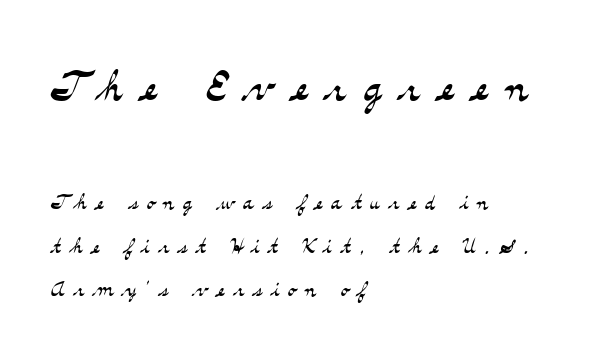
Q: Is the text bold? A: No.
Q: Is the text italic (slanted)? A: Yes.
Q: Is the typeface a serif or a sans-serif typeface? A: Serif.
Q: Is the text underlined? A: No.
Q: How is the paragraph aligned? A: Left-aligned.
Q: Is the spacing between letters normal or unusually wide? A: Unusually wide.
Q: Is the spacing between lines tight, normal or loose? A: Normal.
Q: Which block of text is set in a larger size, the first (top) or the second (bottom)? A: The first (top) one.
Q: Width (condensed, normal, or wide)? A: Wide.
Q: Stroke contrast? A: Medium.
Q: x-height? A: Small.
Q: Monospaced? A: No.
